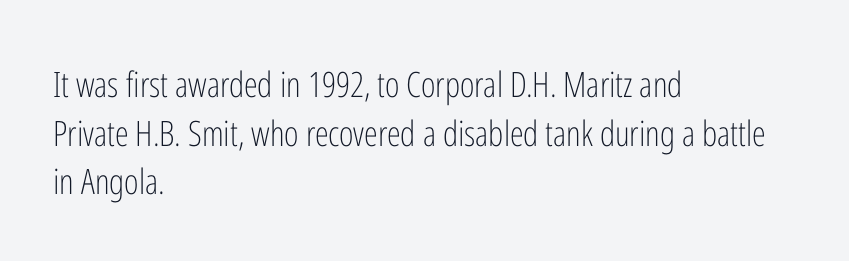
{"serif": "no", "italic": "no", "bold": "no", "weight": "light", "width": "condensed", "stroke_contrast": "low", "x_height": "medium", "monospaced": "no", "underline": "no", "align": "left", "line_spacing": "normal", "line_spacing_ratio": 1.39, "letter_spacing": "normal", "letter_spacing_em": 0.0, "glyph_px": 35}
